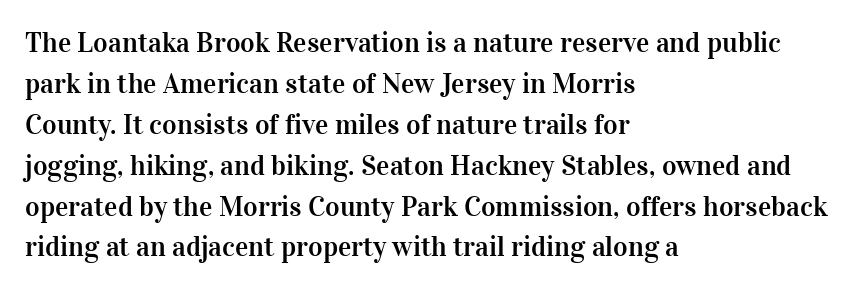
Q: Is the text italic (slanted)? A: No, it is upright.
Q: Is the typeface a serif or a sans-serif typeface? A: Serif.
Q: Is the text underlined? A: No.
Q: How is the paragraph aligned? A: Left-aligned.
Q: Is the spacing between letters normal or unusually wide? A: Normal.
Q: Is the spacing between lines tight, normal or loose? A: Normal.
Q: Width (condensed, normal, or wide)? A: Normal.
Q: Stroke contrast? A: High.
Q: x-height? A: Medium.
Q: Monospaced? A: No.
